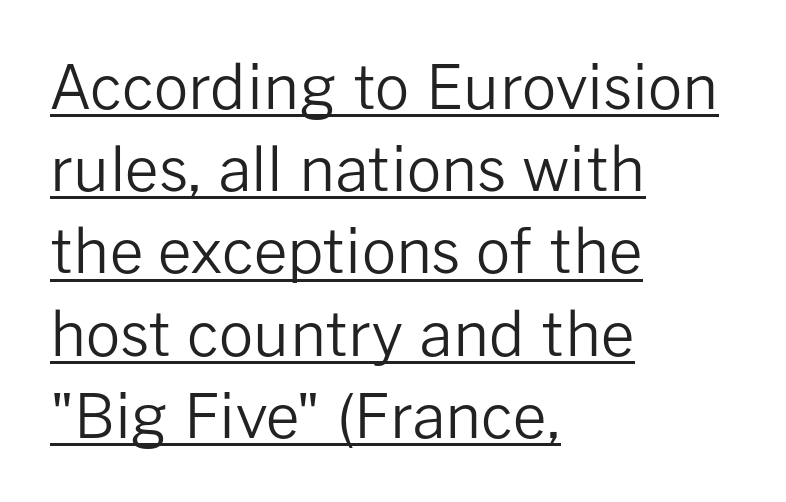
The image shows 60 px regular-weight sans-serif type, upright; set left-aligned, normal line spacing (1.37x), normal letter spacing, underlined; low stroke contrast and a medium x-height.
